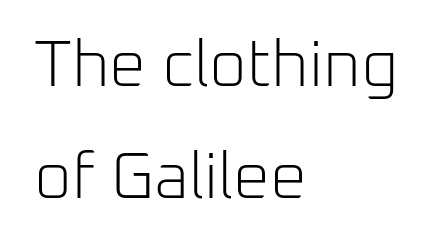
The image shows 65 px light sans-serif type, upright; set left-aligned, line spacing 1.72x, normal letter spacing, not underlined; low stroke contrast and a medium x-height.
